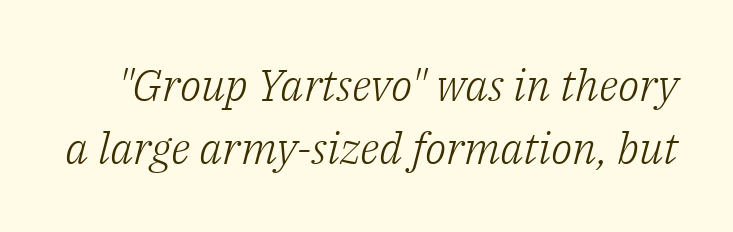
Q: Is the text bold? A: No.
Q: Is the text italic (slanted)? A: Yes, it leans right by about 14 degrees.
Q: Is the typeface a serif or a sans-serif typeface? A: Serif.
Q: Is the text underlined? A: No.
Q: Is the spacing between letters normal or unusually wide? A: Normal.
Q: Is the spacing between lines tight, normal or loose? A: Normal.
Q: Width (condensed, normal, or wide)? A: Normal.
Q: Stroke contrast? A: Low.
Q: x-height? A: Medium.
Q: Monospaced? A: No.
